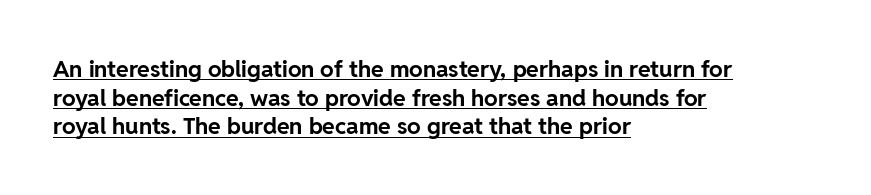
The image shows 23 px bold type, upright; set left-aligned, normal line spacing (1.25x), normal letter spacing, underlined.
